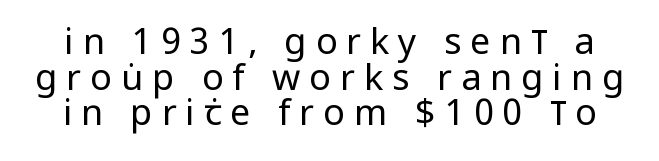
Q: Is the text bold? A: No.
Q: Is the text italic (slanted)? A: No, it is upright.
Q: Is the typeface a serif or a sans-serif typeface? A: Sans-serif.
Q: Is the text underlined? A: No.
Q: Is the spacing between letters normal or unusually wide? A: Unusually wide.
Q: Is the spacing between lines tight, normal or loose? A: Tight.
Q: Width (condensed, normal, or wide)? A: Condensed.
Q: Stroke contrast? A: Low.
Q: x-height? A: Large.
Q: Monospaced? A: No.
